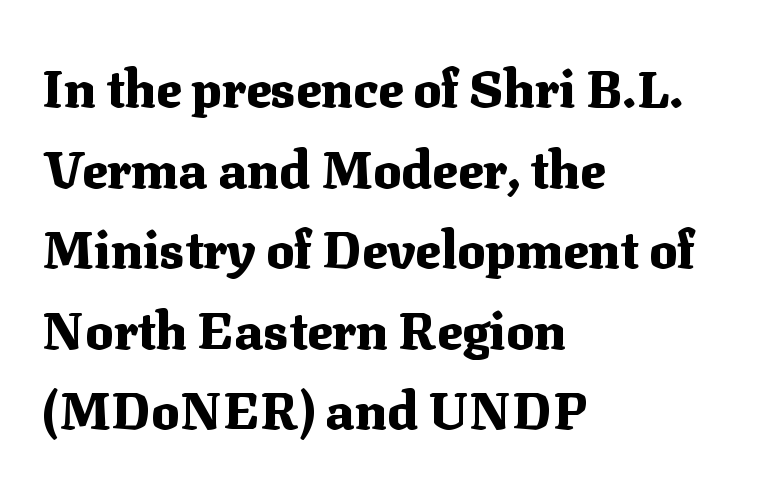
Spacing verdict: proportional, widths tailored to each character. Does the copy run flush right? No — it runs flush left. If you measured baseline to baseline, you'd find a middling distance. Vertical strokes here are truly vertical. Descenders hang freely into open space.
